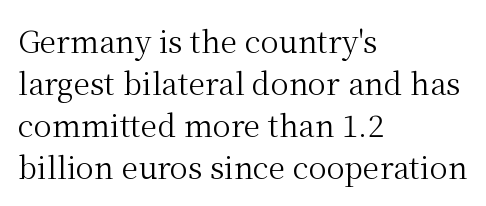
The image shows 30 px regular-weight serif type, upright; set left-aligned, normal line spacing (1.4x), normal letter spacing, not underlined; medium stroke contrast and a medium x-height.
